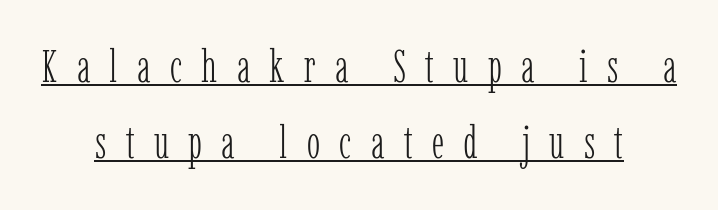
The image shows 45 px light, condensed serif type, upright; set centered, normal line spacing (1.69x), unusually wide letter spacing (+0.43 em), underlined; low stroke contrast and a medium x-height.
